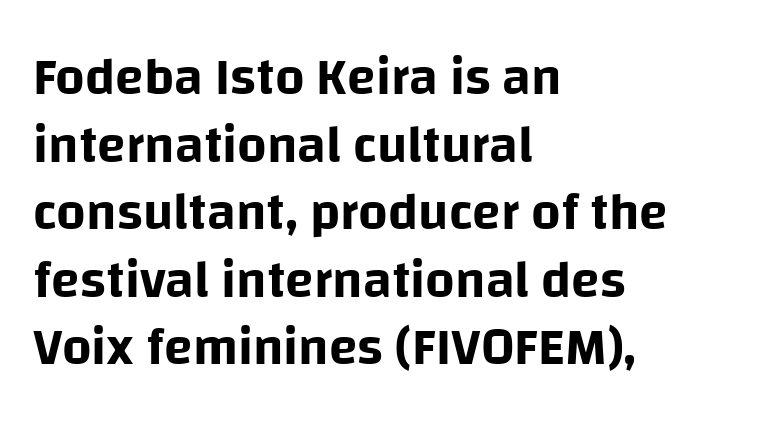
The image shows 52 px sans-serif type, upright; set left-aligned, normal line spacing (1.3x), normal letter spacing, not underlined; low stroke contrast and a large x-height.
